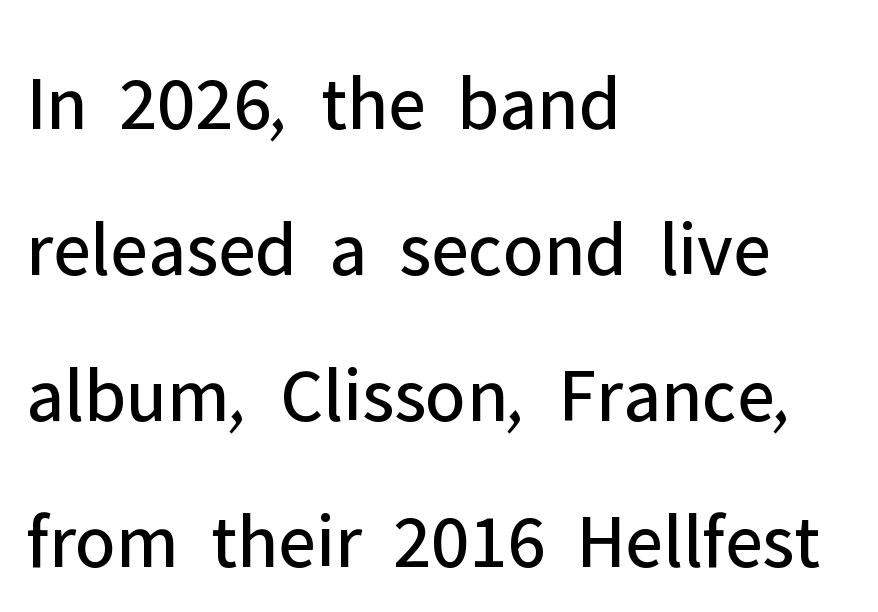
This rendering features lettering with no underline. Between one letter and the next there's only the usual sliver of space. Character widths vary here, with narrow letters taking less room than wide ones. This sample uses a sans-serif face.
